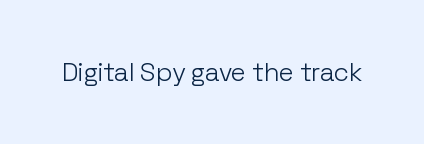
{"italic": "no", "bold": "no", "underline": "no", "letter_spacing": "normal", "letter_spacing_em": 0.0, "glyph_px": 26}
